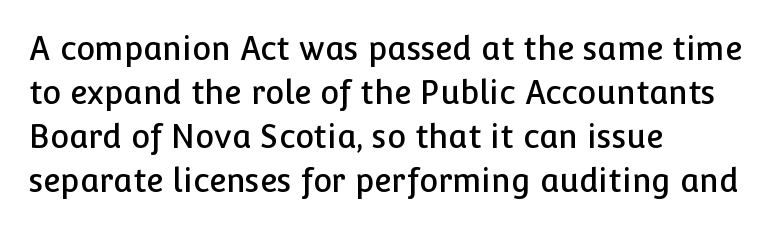
Q: Is the text italic (slanted)? A: No, it is upright.
Q: Is the typeface a serif or a sans-serif typeface? A: Sans-serif.
Q: Is the text underlined? A: No.
Q: How is the paragraph aligned? A: Left-aligned.
Q: Is the spacing between letters normal or unusually wide? A: Normal.
Q: Is the spacing between lines tight, normal or loose? A: Normal.
Q: Width (condensed, normal, or wide)? A: Normal.
Q: Stroke contrast? A: Low.
Q: x-height? A: Medium.
Q: Monospaced? A: No.
